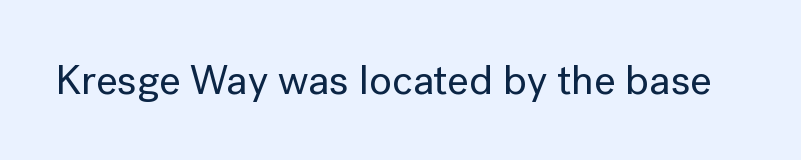
Q: Is the text italic (slanted)? A: No, it is upright.
Q: Is the typeface a serif or a sans-serif typeface? A: Sans-serif.
Q: Is the text underlined? A: No.
Q: Is the spacing between letters normal or unusually wide? A: Normal.
Q: Width (condensed, normal, or wide)? A: Normal.
Q: Stroke contrast? A: Low.
Q: x-height? A: Medium.
Q: Monospaced? A: No.
